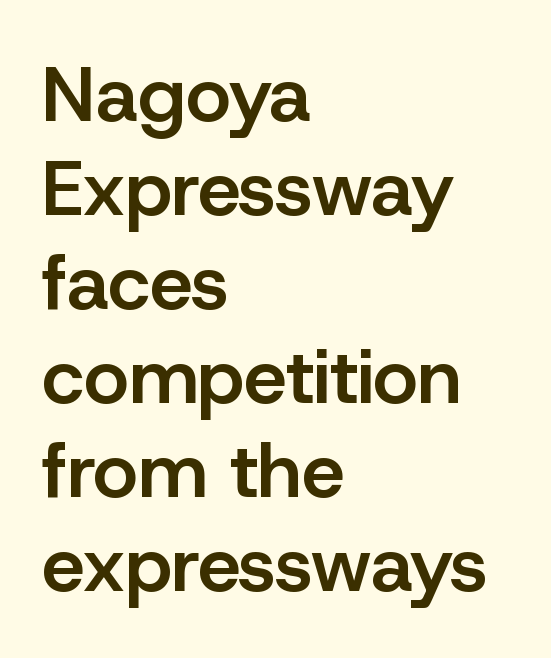
The image shows 77 px semibold sans-serif type, upright; set left-aligned, line spacing 1.22x, normal letter spacing, not underlined; low stroke contrast and a medium x-height.
